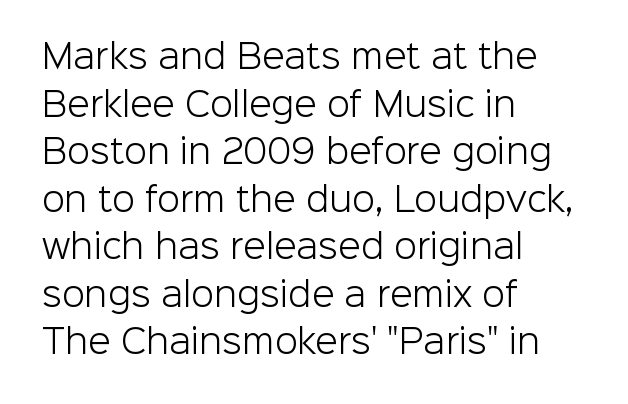
The designer went with a sans here, leaving each stem footless. A classic flush-left, rag-right setting is used for this passage. This rendering leaves character spacing at its baseline value. Here the designer chose a conventional face with non-uniform glyph widths. Every stem runs plumb, perpendicular to the baseline.
